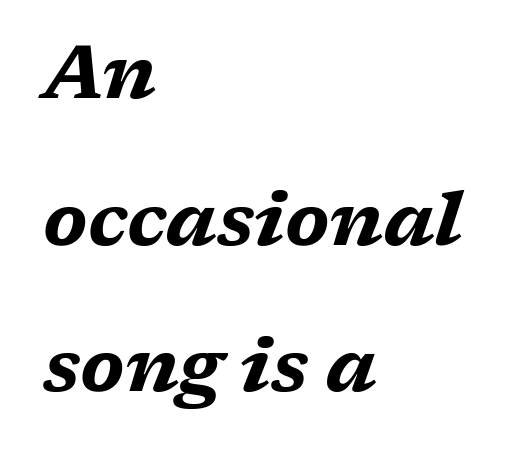
The image shows 74 px bold, wide type, italic (leaning right); set left-aligned, loose line spacing (1.98x), normal letter spacing, not underlined; medium stroke contrast and a medium x-height.
